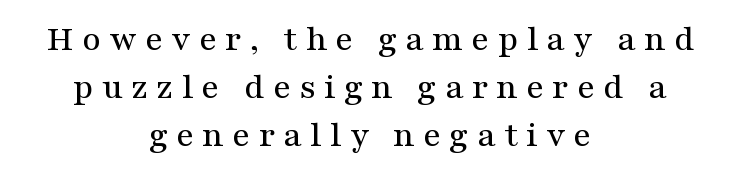
{"serif": "yes", "italic": "no", "width": "wide", "stroke_contrast": "medium", "x_height": "medium", "monospaced": "no", "underline": "no", "align": "center", "line_spacing": "normal", "line_spacing_ratio": 1.34, "letter_spacing": "wide", "letter_spacing_em": 0.23, "glyph_px": 36}
